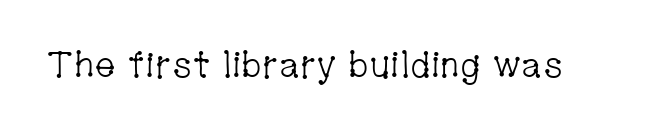
Q: Is the text bold? A: No.
Q: Is the text italic (slanted)? A: No, it is upright.
Q: Is the typeface a serif or a sans-serif typeface? A: Serif.
Q: Is the text underlined? A: No.
Q: Is the spacing between letters normal or unusually wide? A: Normal.
Q: Width (condensed, normal, or wide)? A: Condensed.
Q: Stroke contrast? A: Low.
Q: x-height? A: Medium.
Q: Monospaced? A: No.
